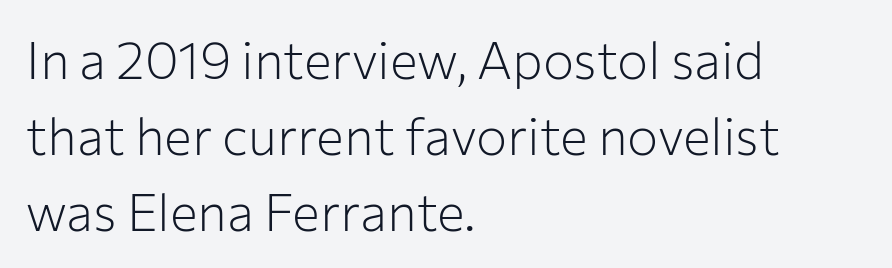
Q: Is the text bold? A: No.
Q: Is the text italic (slanted)? A: No, it is upright.
Q: Is the typeface a serif or a sans-serif typeface? A: Sans-serif.
Q: Is the text underlined? A: No.
Q: How is the paragraph aligned? A: Left-aligned.
Q: Is the spacing between letters normal or unusually wide? A: Normal.
Q: Is the spacing between lines tight, normal or loose? A: Normal.
Q: Width (condensed, normal, or wide)? A: Normal.
Q: Stroke contrast? A: Low.
Q: x-height? A: Medium.
Q: Monospaced? A: No.
